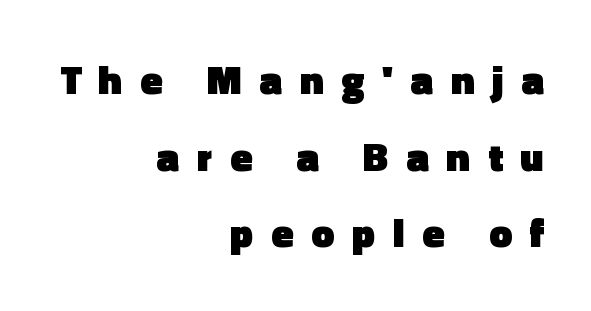
{"serif": "no", "italic": "no", "bold": "yes", "weight": "heavy", "width": "normal", "x_height": "medium", "monospaced": "no", "underline": "no", "align": "right", "line_spacing_ratio": 1.87, "letter_spacing": "wide", "letter_spacing_em": 0.43, "glyph_px": 41}
